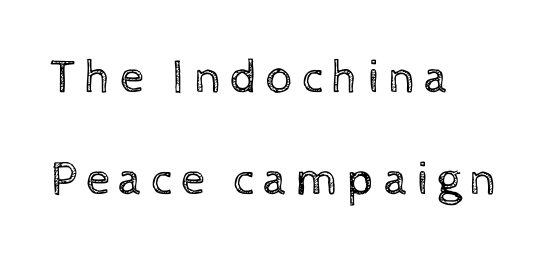
The image shows 48 px regular-weight type, upright; set left-aligned, loose line spacing (2.13x), not underlined; a medium x-height.
